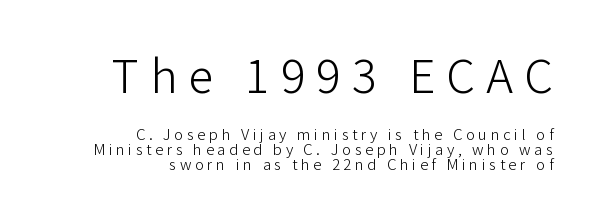
The letterforms sit at book weight or below. The lettering stays uniformly vertical, giving the passage a roman look. Block one is the big one; block two sits smaller underneath. The area under the type is left untouched. The face used here is proportionally spaced, like ordinary book or web type. Serifs: no, the terminals of the letterforms are clean.
